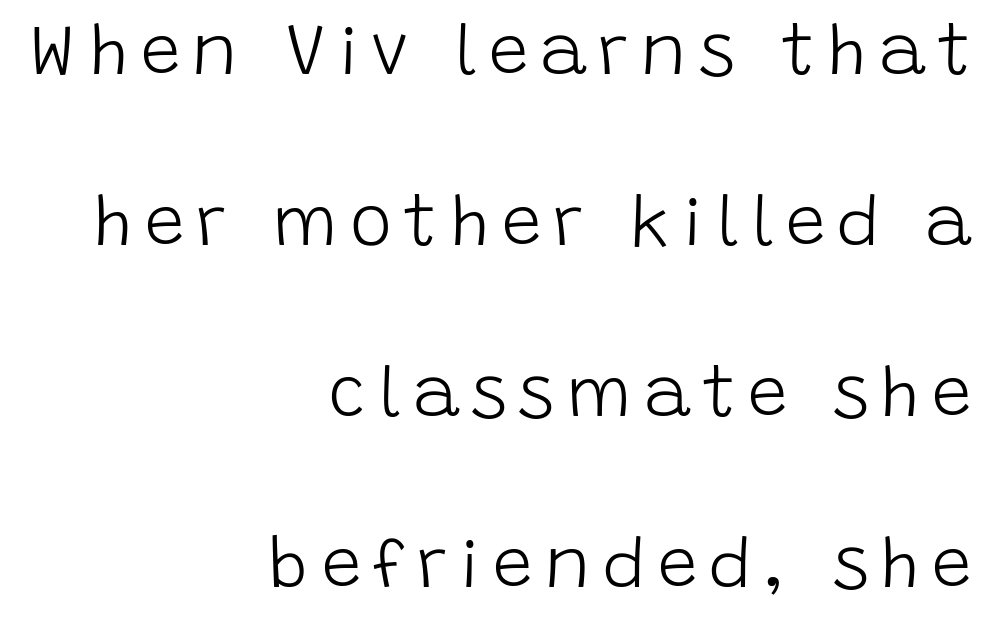
The compositor pushed each line to the right boundary. Ascenders rise straight up at ninety degrees. Unmarked baselines from the first word to the last. Examine the stroke ends and you'll find no serifs. The passage shown is typed in a proportional face where columns would drift.
